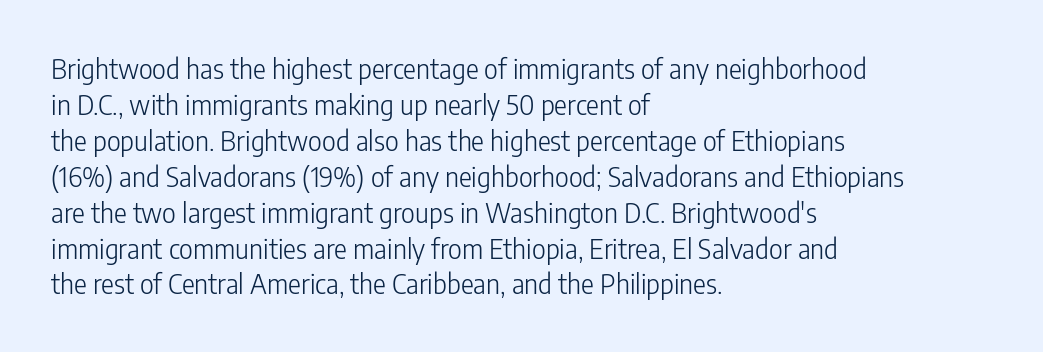
The image shows 27 px text type, upright; set left-aligned, normal line spacing (1.33x), normal letter spacing, not underlined.
